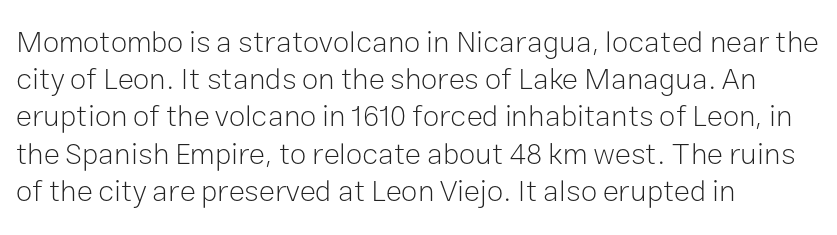
Q: Is the text bold? A: No.
Q: Is the text italic (slanted)? A: No, it is upright.
Q: Is the typeface a serif or a sans-serif typeface? A: Sans-serif.
Q: Is the text underlined? A: No.
Q: How is the paragraph aligned? A: Left-aligned.
Q: Is the spacing between letters normal or unusually wide? A: Normal.
Q: Width (condensed, normal, or wide)? A: Normal.
Q: Stroke contrast? A: Low.
Q: x-height? A: Medium.
Q: Monospaced? A: No.
